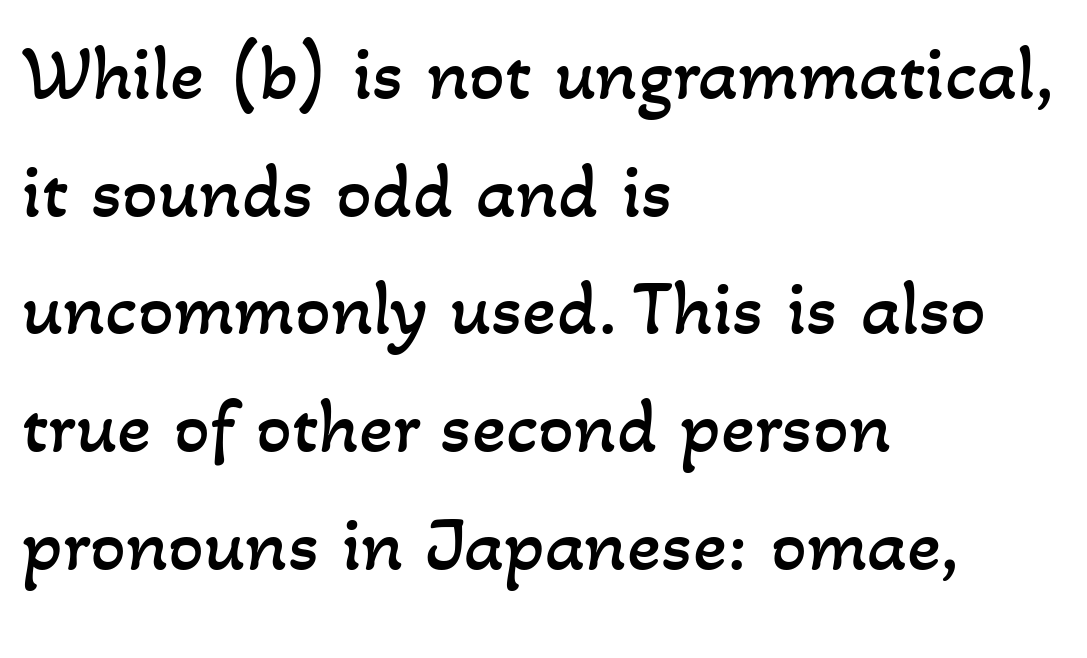
Is there much room between lines? A standard amount, neither cramped nor airy. Here the designer chose a conventional face with non-uniform glyph widths. Does extra space separate the letters? No, they use regular spacing. Each line starts at the same left margin while the right side varies. A bare baseline throughout the passage.
